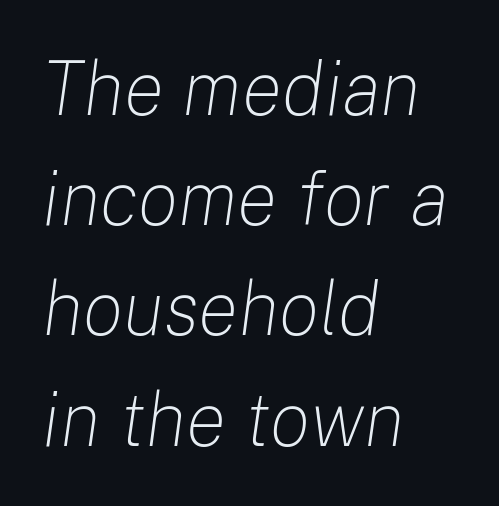
{"italic": "yes", "lean": "right", "slant_degrees": 8, "bold": "no", "weight": "light", "width": "normal", "stroke_contrast": "low", "x_height": "medium", "monospaced": "no", "underline": "no", "align": "left", "line_spacing": "normal", "line_spacing_ratio": 1.45, "letter_spacing": "normal", "letter_spacing_em": 0.0, "glyph_px": 76}
